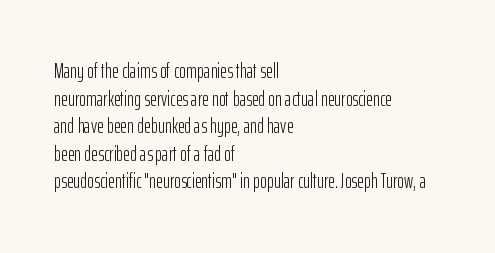
The image shows 21 px text type, upright; set left-aligned, normal line spacing (1.31x), normal letter spacing, not underlined.
